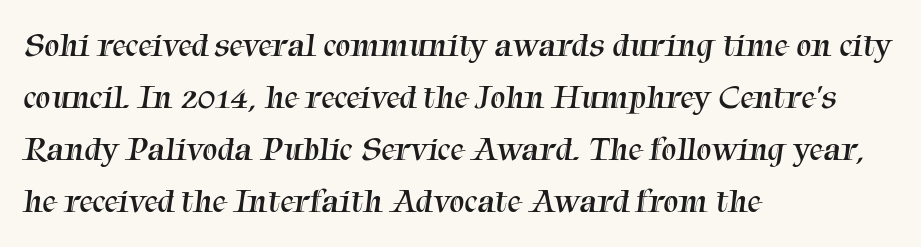
{"serif": "yes", "bold": "no", "weight": "regular", "width": "normal", "stroke_contrast": "medium", "x_height": "medium", "monospaced": "no", "underline": "no", "align": "left", "line_spacing": "normal", "line_spacing_ratio": 1.53, "letter_spacing": "normal", "letter_spacing_em": 0.0, "glyph_px": 34}
